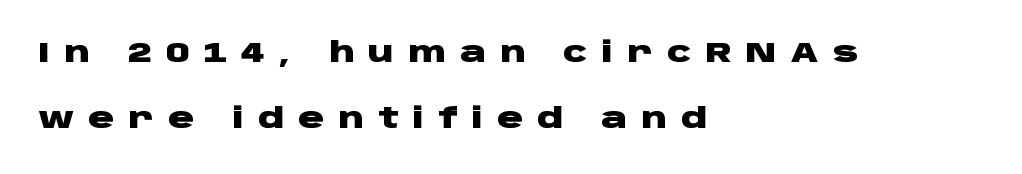
Q: Is the text bold? A: Yes.
Q: Is the text italic (slanted)? A: No, it is upright.
Q: Is the typeface a serif or a sans-serif typeface? A: Sans-serif.
Q: Is the text underlined? A: No.
Q: How is the paragraph aligned? A: Left-aligned.
Q: Is the spacing between letters normal or unusually wide? A: Unusually wide.
Q: Is the spacing between lines tight, normal or loose? A: Loose.
Q: Width (condensed, normal, or wide)? A: Wide.
Q: Stroke contrast? A: Low.
Q: x-height? A: Large.
Q: Monospaced? A: No.
